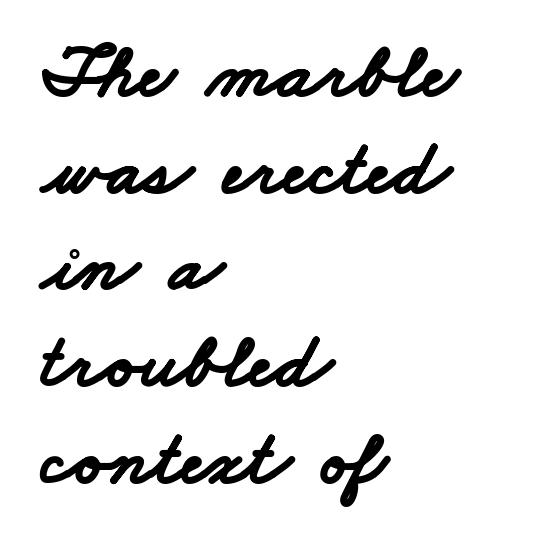
Q: Is the text bold? A: Yes.
Q: Is the typeface a serif or a sans-serif typeface? A: Sans-serif.
Q: Is the text underlined? A: No.
Q: How is the paragraph aligned? A: Left-aligned.
Q: Is the spacing between letters normal or unusually wide? A: Normal.
Q: Width (condensed, normal, or wide)? A: Wide.
Q: Stroke contrast? A: Low.
Q: x-height? A: Small.
Q: Monospaced? A: No.
